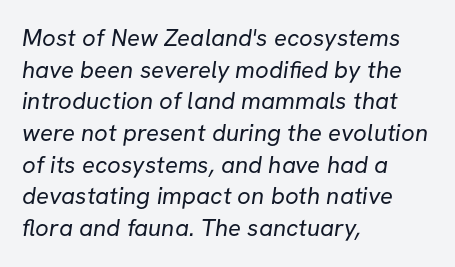
{"bold": "no", "underline": "no", "align": "left", "line_spacing": "normal", "line_spacing_ratio": 1.32, "letter_spacing": "normal", "letter_spacing_em": 0.0, "glyph_px": 24}
